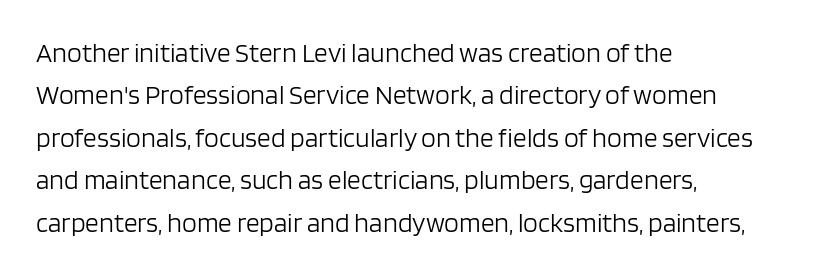
Q: Is the text bold? A: No.
Q: Is the text italic (slanted)? A: No, it is upright.
Q: Is the text underlined? A: No.
Q: How is the paragraph aligned? A: Left-aligned.
Q: Is the spacing between letters normal or unusually wide? A: Normal.
Q: Is the spacing between lines tight, normal or loose? A: Normal.
